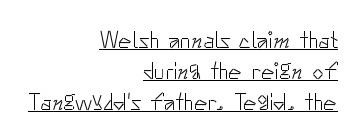
Q: Is the text bold? A: No.
Q: Is the text italic (slanted)? A: No, it is upright.
Q: Is the text underlined? A: Yes.
Q: How is the paragraph aligned? A: Right-aligned.
Q: Is the spacing between letters normal or unusually wide? A: Normal.
Q: Is the spacing between lines tight, normal or loose? A: Normal.
